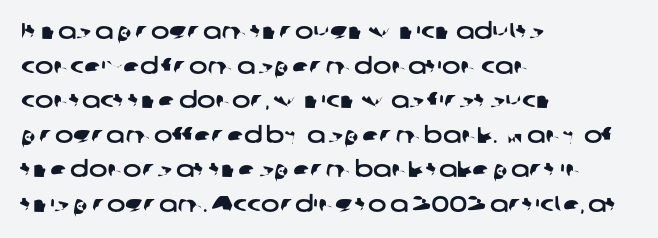
The image shows 22 px text type; set left-aligned, normal line spacing (1.57x), normal letter spacing, not underlined.
